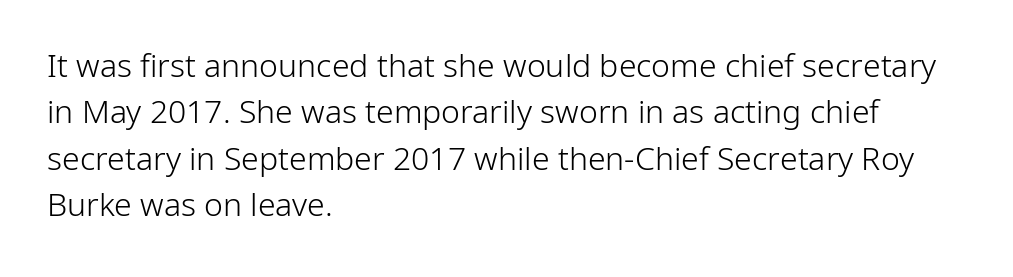
Vertical spacing — default. Each word holds together tightly as a unit, with standard inter-letter gaps. These lines are rendered in a variable-pitch font. Which margin do the lines hug? The left one — the right edge is uneven. Ink coverage per letter is moderate at most.
